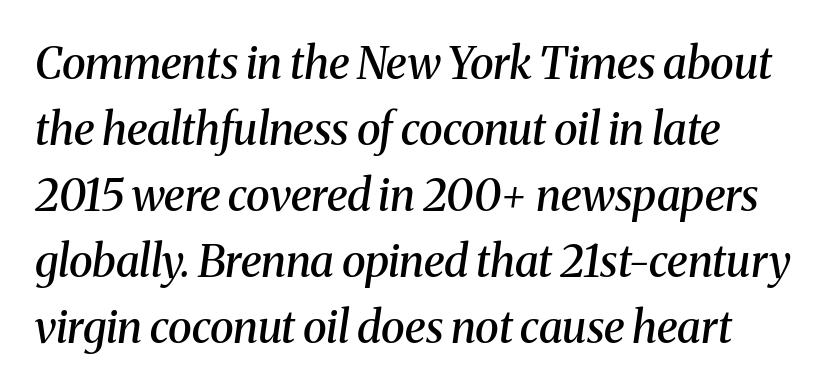
Q: Is the text bold? A: Semi-bold.
Q: Is the text italic (slanted)? A: Yes, it leans right by about 8 degrees.
Q: Is the typeface a serif or a sans-serif typeface? A: Serif.
Q: Is the text underlined? A: No.
Q: Is the spacing between letters normal or unusually wide? A: Normal.
Q: Is the spacing between lines tight, normal or loose? A: Normal.
Q: Width (condensed, normal, or wide)? A: Normal.
Q: Stroke contrast? A: Medium.
Q: x-height? A: Medium.
Q: Monospaced? A: No.
